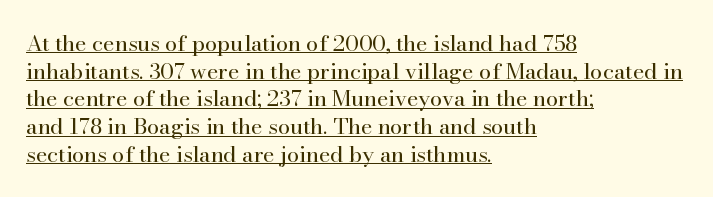
Notice how the passage keeps a crisp vertical edge on the left only. Rendered with straight, roman letterforms. Students, observe the line beneath the letters — that is underlining. In terms of leading, this rendering sits right in the middle. Stroke mass is kept to a normal reading level or below.
